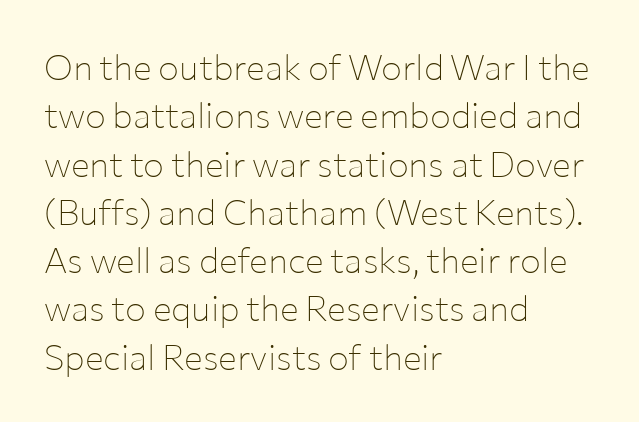
Underlining? Definitely not there. Posture: straight, roman, zero tilt. If you drew a ruler down the left edge, every line would touch it. The letters look calm and open, with moderate or lighter stems. A typesetter would call this zero additional tracking. This block has exactly the height ordinary leading produces.
